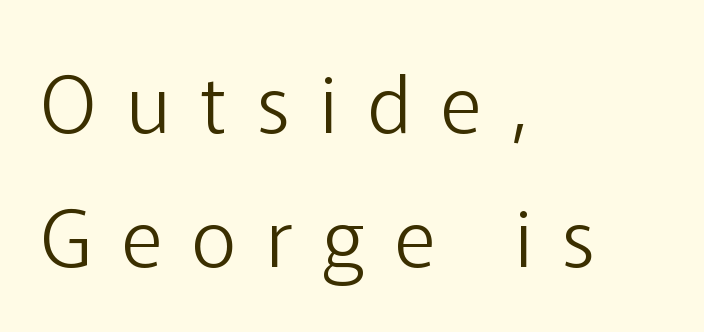
Q: Is the text bold? A: No.
Q: Is the text italic (slanted)? A: No, it is upright.
Q: Is the typeface a serif or a sans-serif typeface? A: Sans-serif.
Q: Is the text underlined? A: No.
Q: How is the paragraph aligned? A: Left-aligned.
Q: Is the spacing between letters normal or unusually wide? A: Unusually wide.
Q: Is the spacing between lines tight, normal or loose? A: Normal.
Q: Width (condensed, normal, or wide)? A: Normal.
Q: Stroke contrast? A: Low.
Q: x-height? A: Medium.
Q: Monospaced? A: No.
